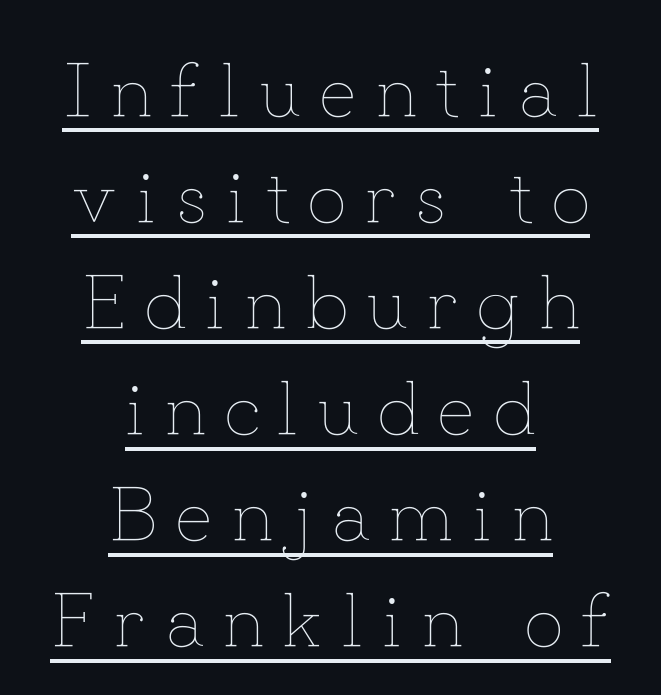
The image shows 78 px thin type, upright; set centered, normal line spacing (1.36x), unusually wide letter spacing (+0.24 em), underlined; low stroke contrast and a small x-height.
